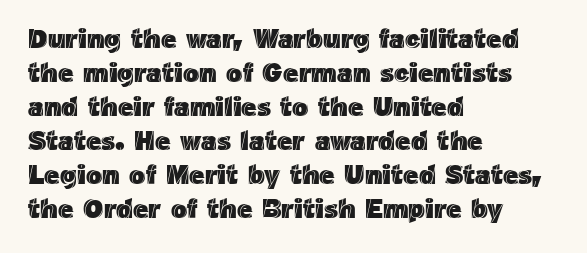
This sample uses plain, unmodified letter spacing. The setting favours the left margin, as ordinary paragraphs usually do. Does the lettering tilt? It doesn't — this is upright. Is there much room between lines? A standard amount, neither cramped nor airy.
